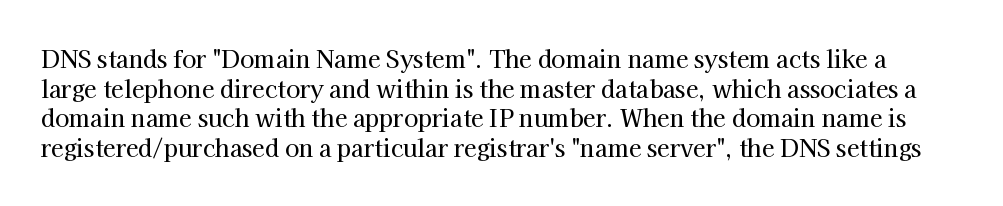
The image shows 23 px text type, upright; set normal line spacing (1.29x), normal letter spacing, not underlined.
